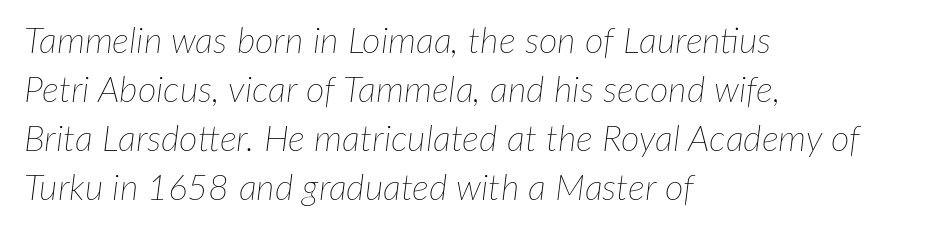
The image shows 36 px thin type, italic (leaning right); set left-aligned, normal line spacing (1.36x), normal letter spacing, not underlined; low stroke contrast and a medium x-height.
